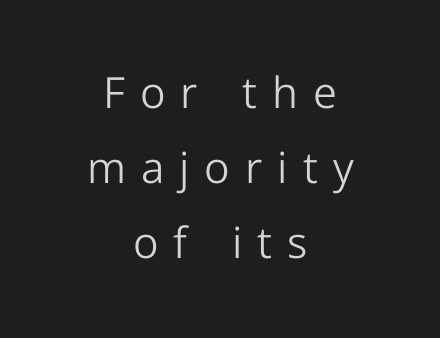
The image shows 43 px light sans-serif type, upright; set centered, line spacing 1.75x, unusually wide letter spacing (+0.35 em), not underlined; low stroke contrast and a medium x-height.
